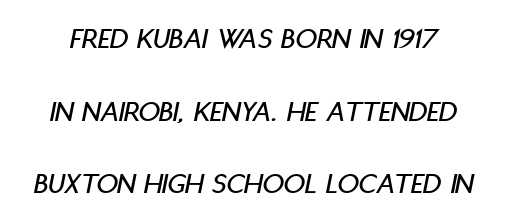
{"italic": "yes", "lean": "right", "slant_degrees": 11, "width": "condensed", "stroke_contrast": "low", "x_height": "large", "monospaced": "no", "underline": "no", "line_spacing": "loose", "line_spacing_ratio": 2.42, "letter_spacing": "normal", "letter_spacing_em": 0.0, "glyph_px": 30}
